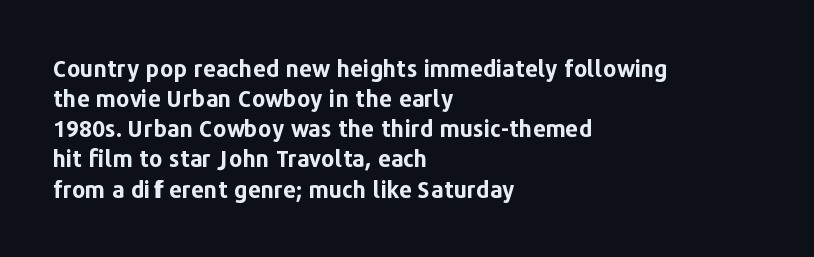
The image shows 23 px bold type, upright; set left-aligned, normal line spacing (1.31x), normal letter spacing, not underlined.
